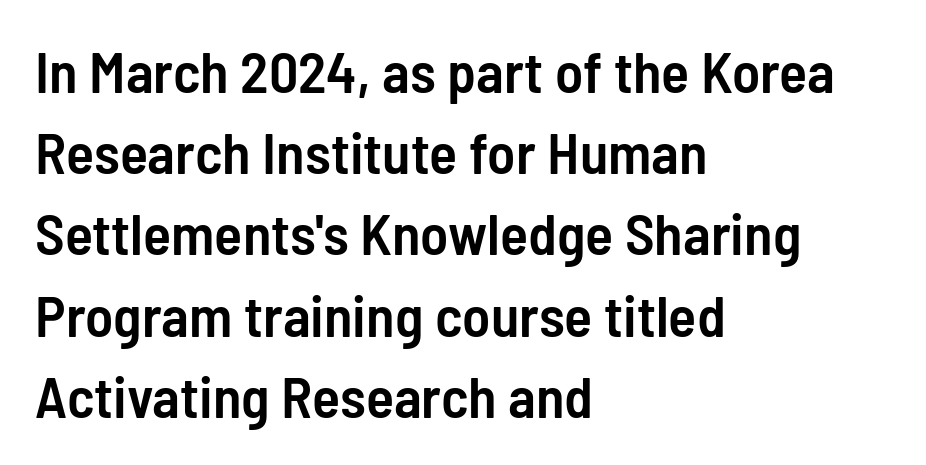
Q: Is the text bold? A: Semi-bold.
Q: Is the text italic (slanted)? A: No, it is upright.
Q: Is the typeface a serif or a sans-serif typeface? A: Sans-serif.
Q: Is the text underlined? A: No.
Q: How is the paragraph aligned? A: Left-aligned.
Q: Is the spacing between letters normal or unusually wide? A: Normal.
Q: Is the spacing between lines tight, normal or loose? A: Normal.
Q: Width (condensed, normal, or wide)? A: Condensed.
Q: Stroke contrast? A: Low.
Q: x-height? A: Medium.
Q: Monospaced? A: No.
